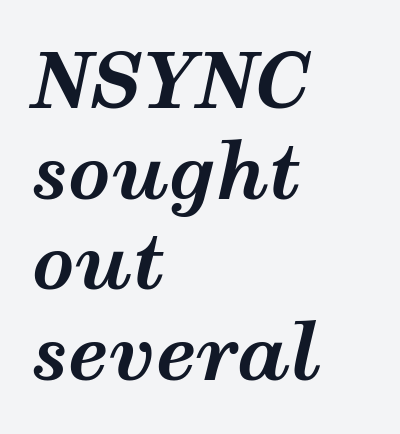
The image shows 75 px bold, wide type, italic (leaning right); set left-aligned, line spacing 1.21x, normal letter spacing, not underlined; medium stroke contrast and a medium x-height.
